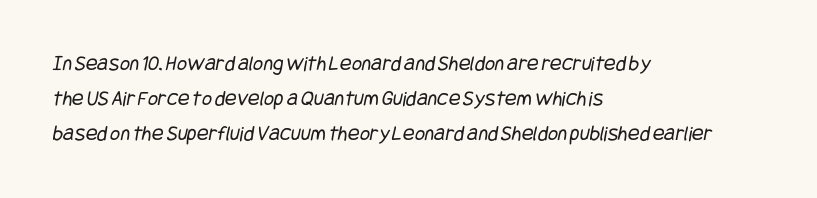
The passage is arranged the way most books set body copy — flush left. Stroke thickness stays within the range of a standard reading face or lighter. Tracking here is standard; glyphs follow each other at the usual distance. Reading down the column, the eye jumps a familiar distance to each next line. The strip under each line holds only bare page.
